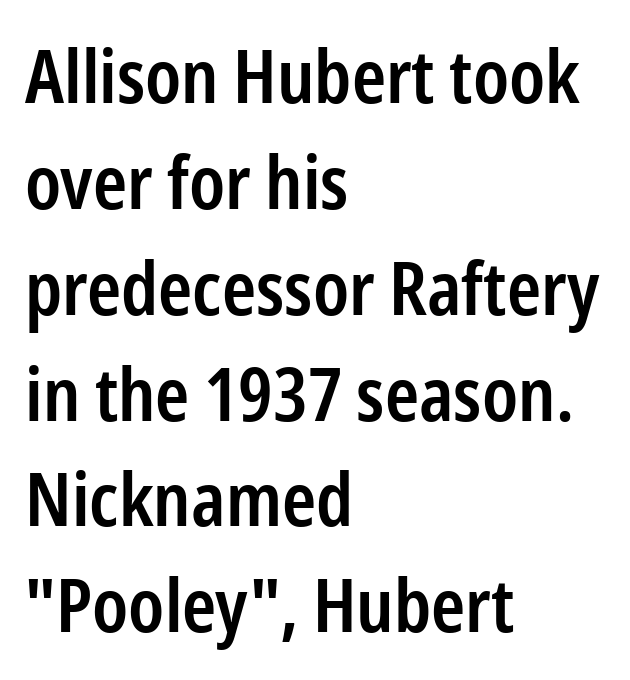
{"serif": "no", "italic": "no", "bold": "semi", "weight": "semibold", "width": "condensed", "stroke_contrast": "low", "x_height": "medium", "monospaced": "no", "underline": "no", "align": "left", "line_spacing": "normal", "line_spacing_ratio": 1.45, "letter_spacing": "normal", "letter_spacing_em": 0.0, "glyph_px": 73}
